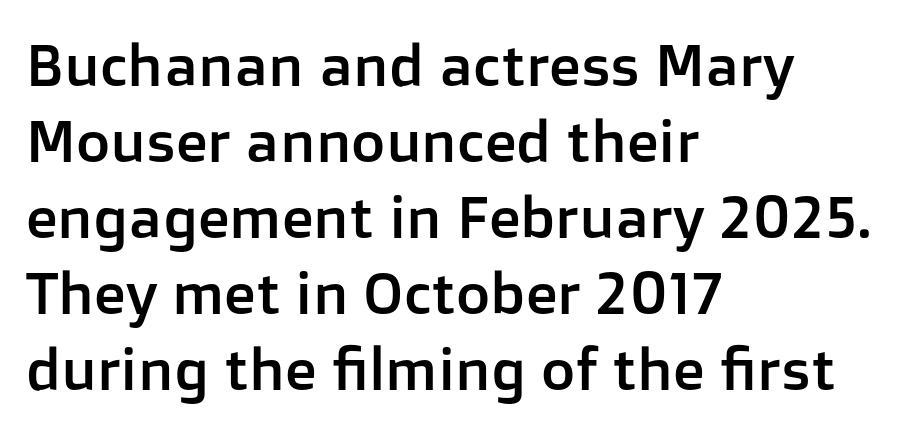
Is this a sans? Yes — the strokes have no serifs. The strip under each line holds only bare page. You could call the tracking neutral — neither tight nor loose. Left-aligned paragraph, ragged on the right.
